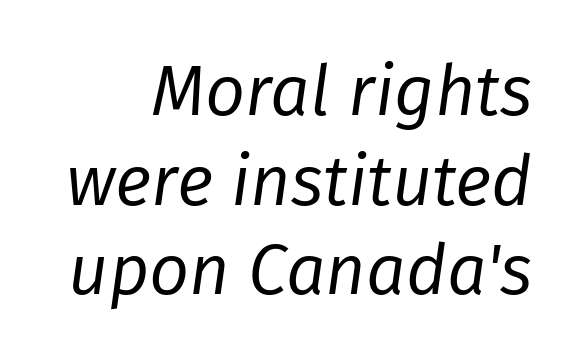
The passage shown has conventional tracking throughout. A clean baseline with only descenders dipping below it. Which margin do the lines hug? The right one — the left edge is uneven. Leading matches the norm, producing a regular column. These lines were composed using italics. Note the varied advance widths — an 'i' is clearly narrower than an 'm'.
